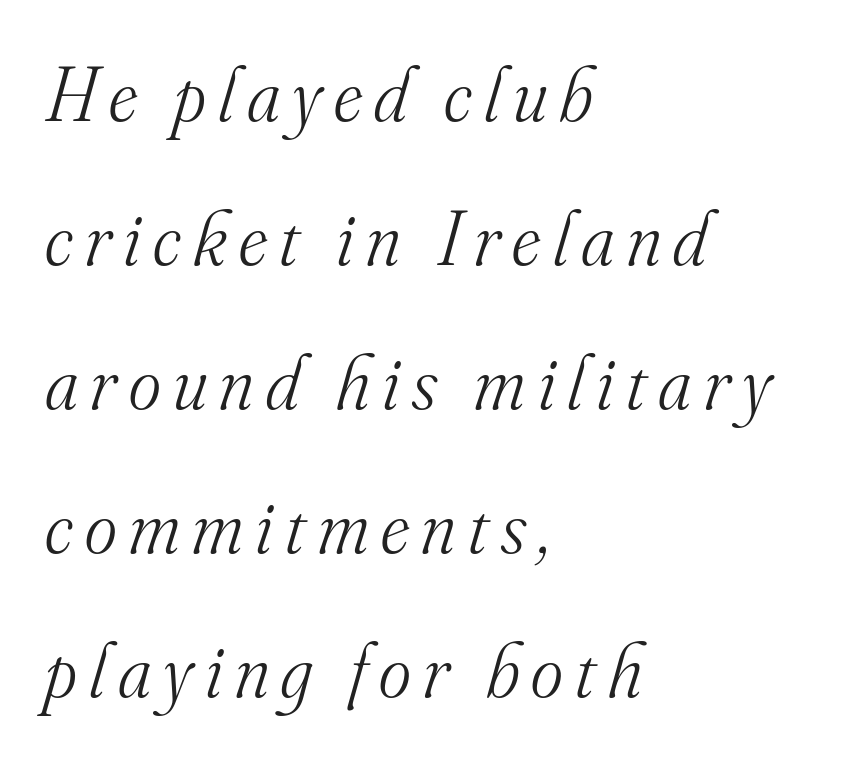
Q: Is the text bold? A: No.
Q: Is the text italic (slanted)? A: Yes, it leans right by about 16 degrees.
Q: Is the typeface a serif or a sans-serif typeface? A: Serif.
Q: Is the text underlined? A: No.
Q: How is the paragraph aligned? A: Left-aligned.
Q: Width (condensed, normal, or wide)? A: Normal.
Q: Stroke contrast? A: Medium.
Q: x-height? A: Small.
Q: Monospaced? A: No.
